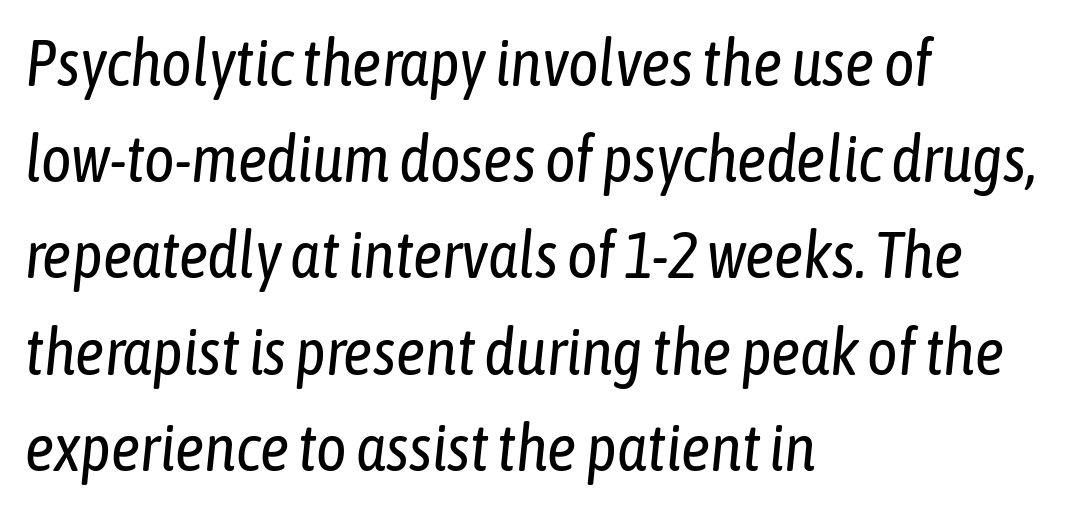
Characters are canted at an angle relative to the baseline's perpendicular. The leading is moderate, giving the passage an even texture. The compositor pushed each line to the left boundary. Honestly, the letter spacing is just normal — you wouldn't notice it. Nothing heavy about these letters — not bold at all. Spacing verdict: proportional, widths tailored to each character.
